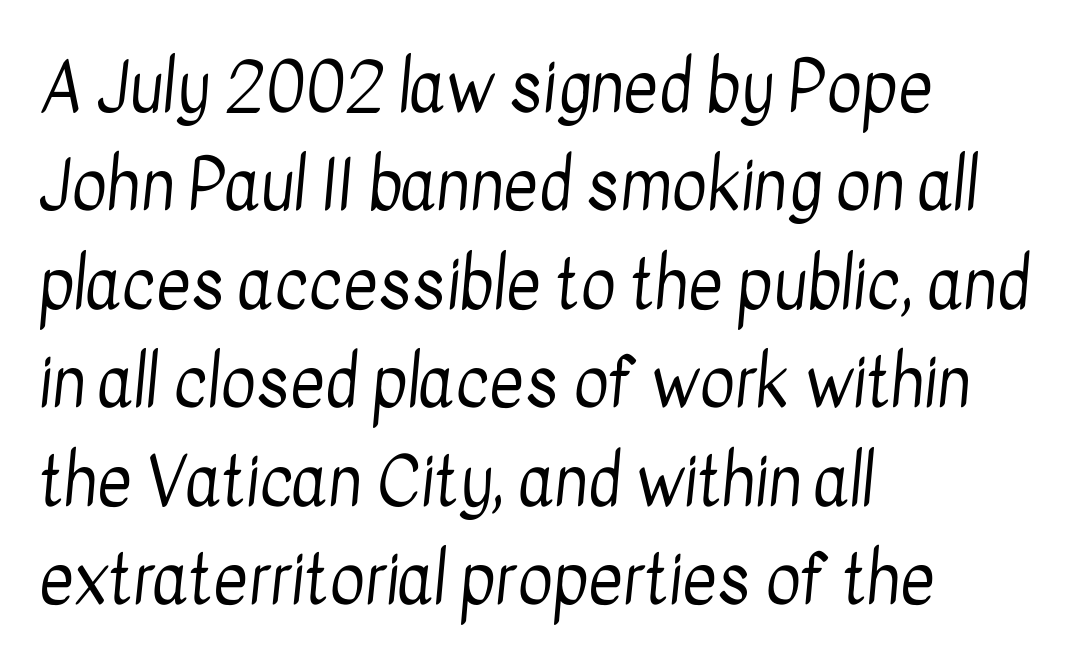
{"serif": "no", "bold": "no", "weight": "regular", "width": "condensed", "stroke_contrast": "low", "x_height": "medium", "monospaced": "no", "underline": "no", "align": "left", "line_spacing": "normal", "line_spacing_ratio": 1.47, "letter_spacing": "normal", "letter_spacing_em": 0.0, "glyph_px": 67}
